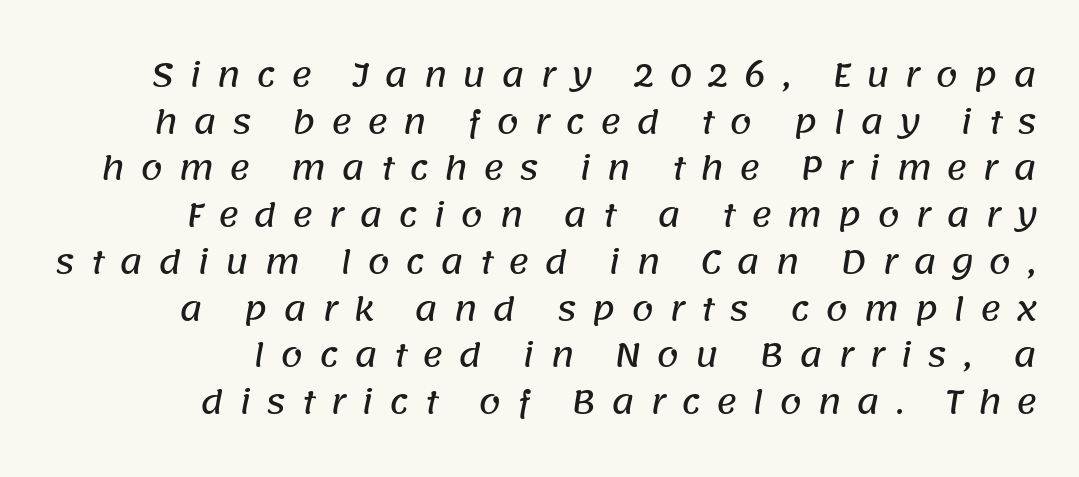
{"serif": "no", "width": "normal", "stroke_contrast": "low", "x_height": "large", "monospaced": "no", "underline": "no", "align": "right", "line_spacing": "normal", "line_spacing_ratio": 1.46, "letter_spacing": "wide", "letter_spacing_em": 0.47, "glyph_px": 32}
